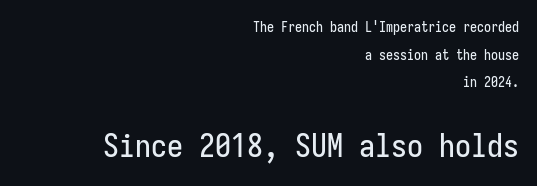
{"serif": "no", "italic": "no", "width": "condensed", "stroke_contrast": "low", "x_height": "medium", "underline": "no", "align": "right", "line_spacing": "loose", "line_spacing_ratio": 1.97, "letter_spacing": "normal", "letter_spacing_em": 0.0, "larger_block": "second", "size_ratio": 2.29, "glyph_px": 32}
